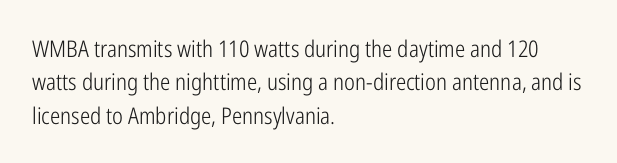
{"italic": "no", "bold": "no", "underline": "no", "align": "left", "line_spacing": "normal", "line_spacing_ratio": 1.45, "letter_spacing": "normal", "letter_spacing_em": 0.0, "glyph_px": 23}
